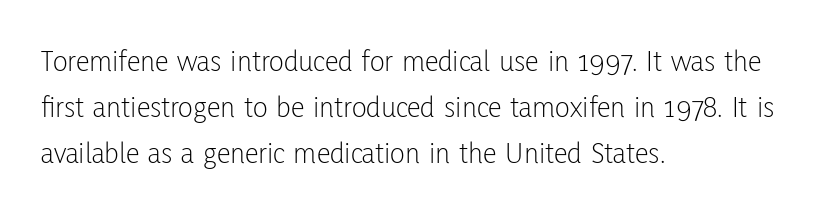
Q: Is the text bold? A: No.
Q: Is the text italic (slanted)? A: No, it is upright.
Q: Is the typeface a serif or a sans-serif typeface? A: Sans-serif.
Q: Is the text underlined? A: No.
Q: How is the paragraph aligned? A: Left-aligned.
Q: Is the spacing between letters normal or unusually wide? A: Normal.
Q: Is the spacing between lines tight, normal or loose? A: Normal.
Q: Width (condensed, normal, or wide)? A: Condensed.
Q: Stroke contrast? A: Low.
Q: x-height? A: Medium.
Q: Monospaced? A: No.
